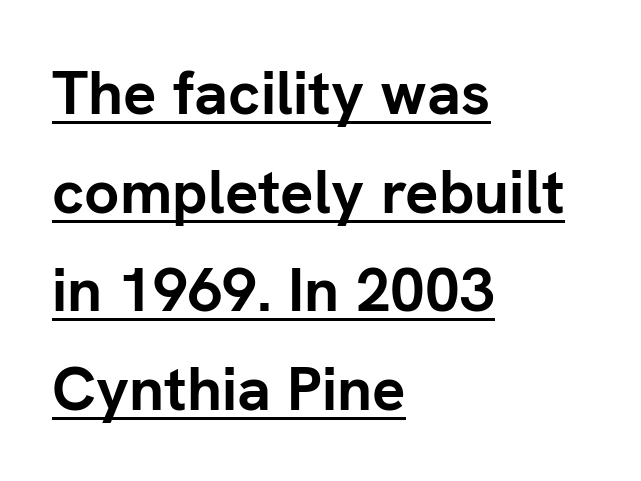
Every letter is thick-stroked: bold, no question. This sample carries an underscore along the baseline area. Compared with typical body copy, the letter spacing here is the same. Varying glyph widths throughout — classic text-font behaviour. Examine the stroke ends and you'll find no serifs. The ragged edge is on the right, which tells us the setting is flush left.
